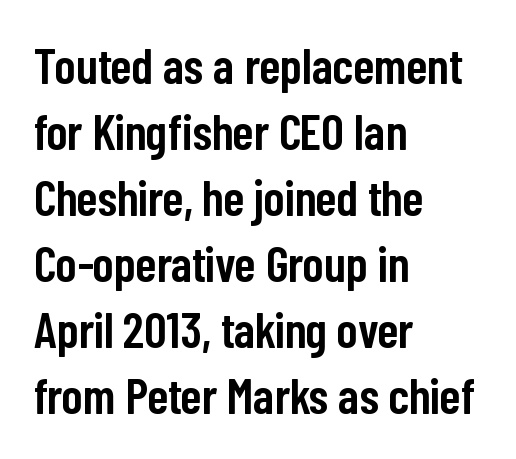
{"serif": "no", "italic": "no", "bold": "semi", "weight": "semibold", "width": "condensed", "stroke_contrast": "low", "x_height": "medium", "monospaced": "no", "underline": "no", "align": "left", "line_spacing": "normal", "line_spacing_ratio": 1.32, "letter_spacing": "normal", "letter_spacing_em": 0.0, "glyph_px": 50}
